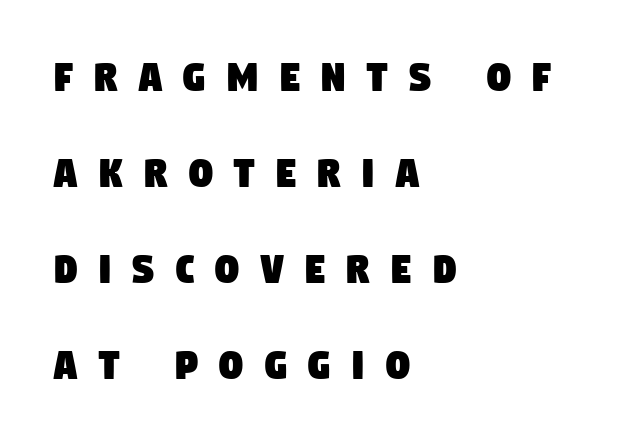
{"serif": "no", "width": "condensed", "stroke_contrast": "low", "x_height": "large", "monospaced": "no", "underline": "no", "align": "left", "line_spacing": "loose", "line_spacing_ratio": 2.04, "letter_spacing": "wide", "letter_spacing_em": 0.44, "glyph_px": 47}
